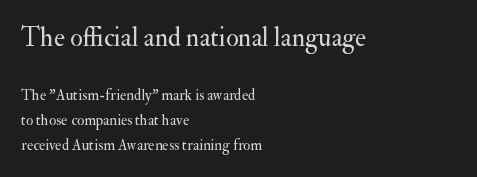
The passage shown stacks its lines at a standard gap. In CSS terms this would be text-align: left. Note: larger setting up top, smaller setting below. Designer's note — italics off, roman on. The baseline area is clear. Nobody touched the tracking dial on this one.
